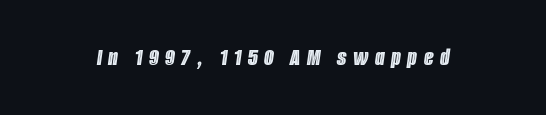
The area under the type is left untouched. This sample uses expanded letter spacing, leaving extra air between glyphs. Is the type slanted? Yes — the strokes lean at a clear angle.
